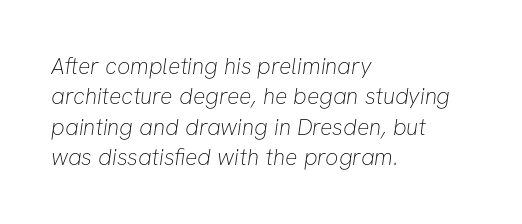
The image shows 23 px text type; set left-aligned, normal line spacing (1.32x), normal letter spacing, not underlined.
